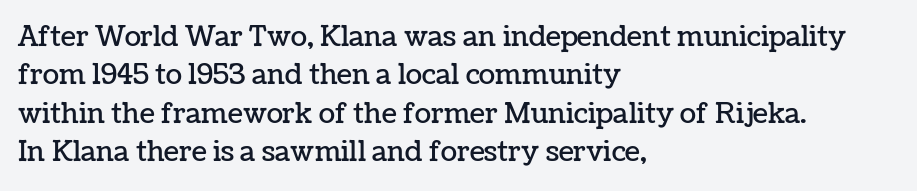
{"italic": "no", "underline": "no", "align": "left", "line_spacing": "normal", "line_spacing_ratio": 1.42, "letter_spacing": "normal", "letter_spacing_em": 0.0, "glyph_px": 27}
